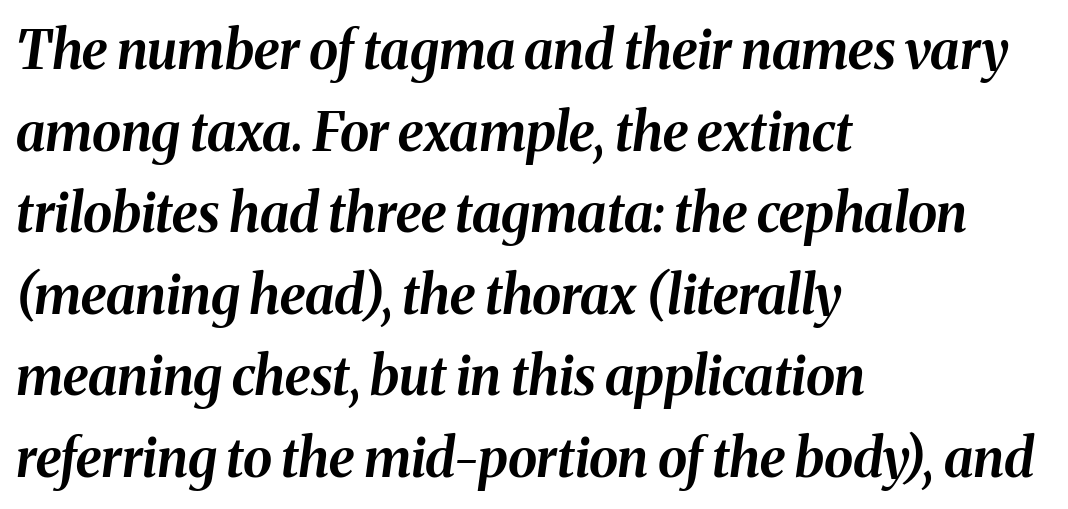
Posture: slanted. Think of a printed novel: that variable character pitch is what you see here. Typesetter's note: full bold, strokes at maximum text heaviness. The rendering anchors every line to the left-hand side.
